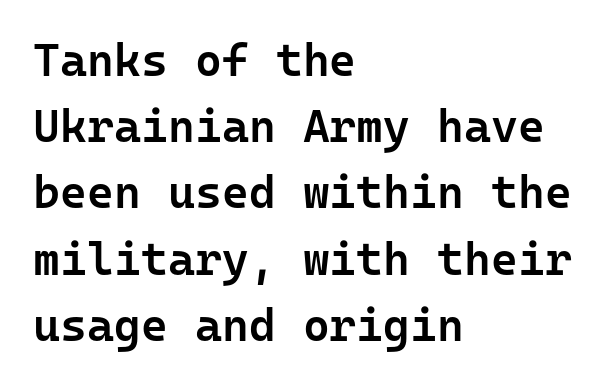
{"serif": "no", "italic": "no", "bold": "semi", "weight": "semibold", "width": "normal", "stroke_contrast": "low", "x_height": "medium", "monospaced": "yes", "underline": "no", "align": "left", "line_spacing": "normal", "line_spacing_ratio": 1.44, "letter_spacing": "normal", "letter_spacing_em": 0.0, "glyph_px": 46}
